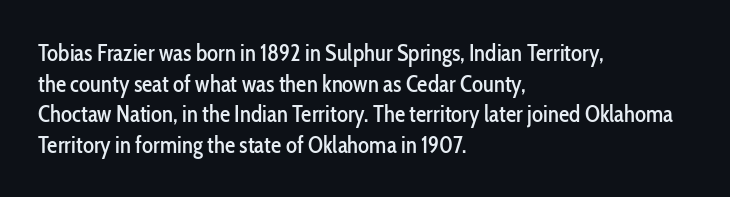
A typesetter would call this leading conventional body-copy spacing. No italicization has been applied; the sample stays upright. Tracking value appears to be zero — textbook default spacing. Short and long lines alike share a common starting point at left. Decoration check: the copy has no underline.
